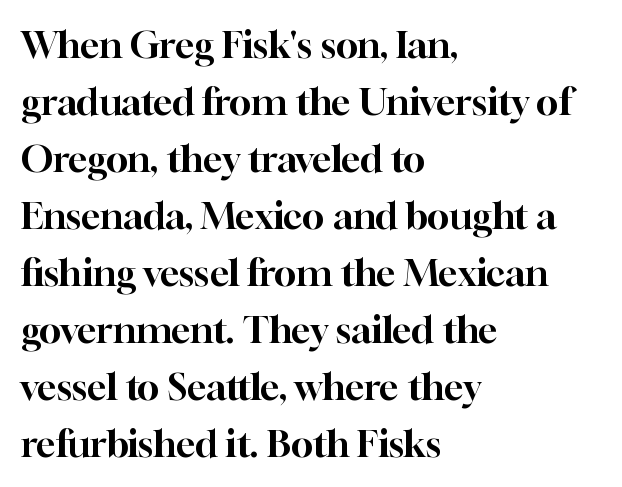
Q: Is the text italic (slanted)? A: No, it is upright.
Q: Is the typeface a serif or a sans-serif typeface? A: Serif.
Q: Is the text underlined? A: No.
Q: How is the paragraph aligned? A: Left-aligned.
Q: Is the spacing between letters normal or unusually wide? A: Normal.
Q: Is the spacing between lines tight, normal or loose? A: Normal.
Q: Width (condensed, normal, or wide)? A: Normal.
Q: Stroke contrast? A: High.
Q: x-height? A: Medium.
Q: Monospaced? A: No.
